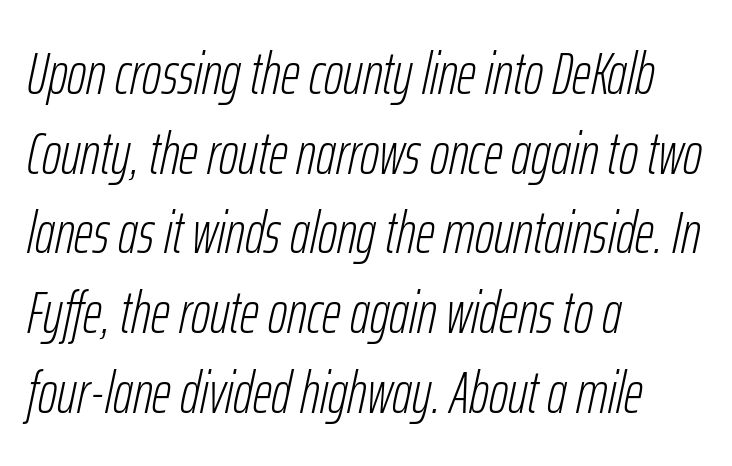
Q: Is the text bold? A: No.
Q: Is the text italic (slanted)? A: Yes, it leans right by about 12 degrees.
Q: Is the text underlined? A: No.
Q: How is the paragraph aligned? A: Left-aligned.
Q: Is the spacing between letters normal or unusually wide? A: Normal.
Q: Is the spacing between lines tight, normal or loose? A: Normal.
Q: Width (condensed, normal, or wide)? A: Condensed.
Q: Stroke contrast? A: Low.
Q: x-height? A: Medium.
Q: Monospaced? A: No.
